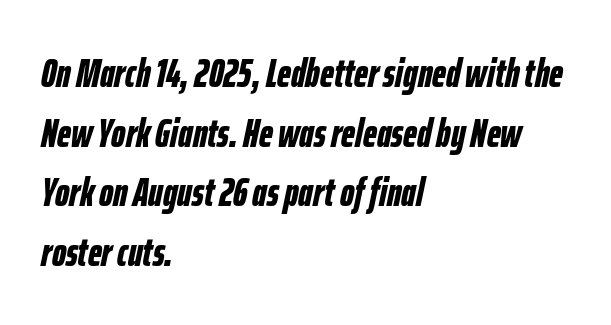
The image shows 40 px bold, condensed type, italic (leaning right); set left-aligned, normal line spacing (1.49x), normal letter spacing, not underlined; low stroke contrast and a medium x-height.
